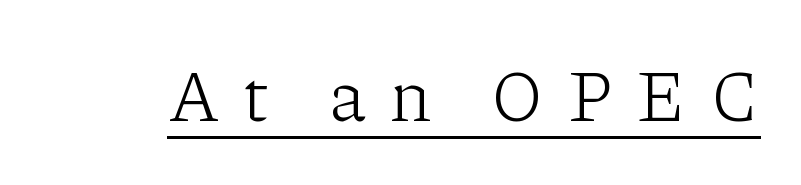
The image shows 72 px light serif type, upright; set unusually wide letter spacing (+0.32 em), underlined; low stroke contrast and a medium x-height.
